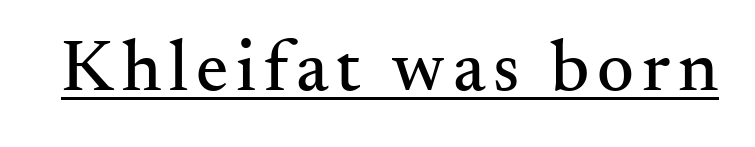
The face used here appears with an underline applied. A typesetter would label this face a serif. Varying glyph widths throughout — classic text-font behaviour. Posture: upright roman.
